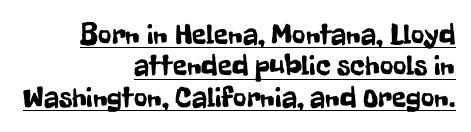
Short note: letters normally spaced. The face used here is proportionally spaced, like ordinary book or web type. Emphasis is given by a line drawn under the lettering. Characters remain perfectly vertical along every line.
